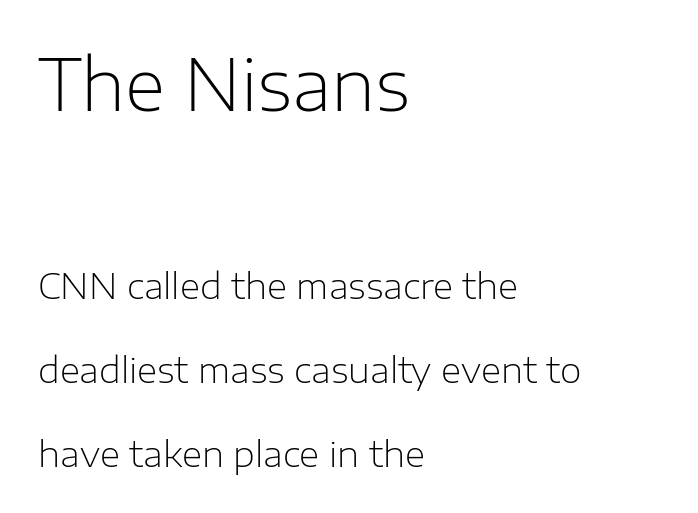
{"serif": "no", "italic": "no", "bold": "no", "weight": "light", "width": "normal", "stroke_contrast": "low", "x_height": "medium", "monospaced": "no", "underline": "no", "align": "left", "line_spacing": "loose", "line_spacing_ratio": 2.4, "letter_spacing": "normal", "letter_spacing_em": 0.0, "larger_block": "first", "size_ratio": 2.0, "glyph_px": 70}
